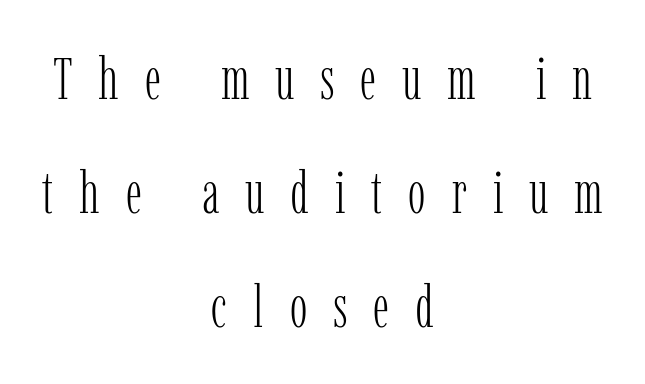
The image shows 59 px light, condensed serif type, upright; set centered, loose line spacing (1.93x), unusually wide letter spacing (+0.44 em), not underlined; low stroke contrast and a medium x-height.
